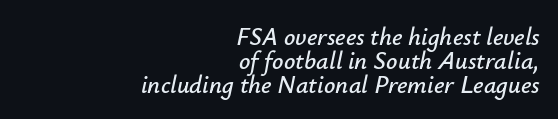
The image shows 25 px text type, italic (leaning right); set right-aligned, tight line spacing (0.96x), normal letter spacing, not underlined.
